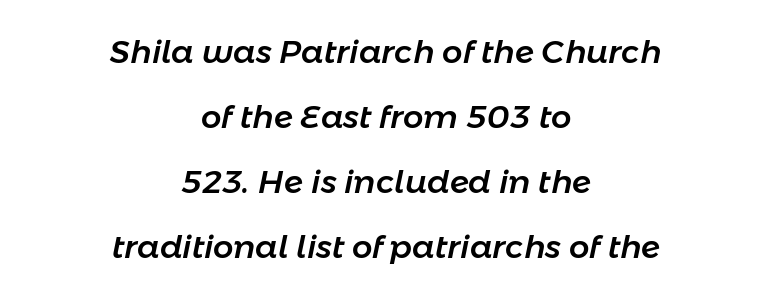
You could fit nearly another row in the gap between these rows. These lines are centered, leaving both edges ragged. Characters are canted at an angle relative to the baseline's perpendicular. Think of a printed novel: that variable character pitch is what you see here.
